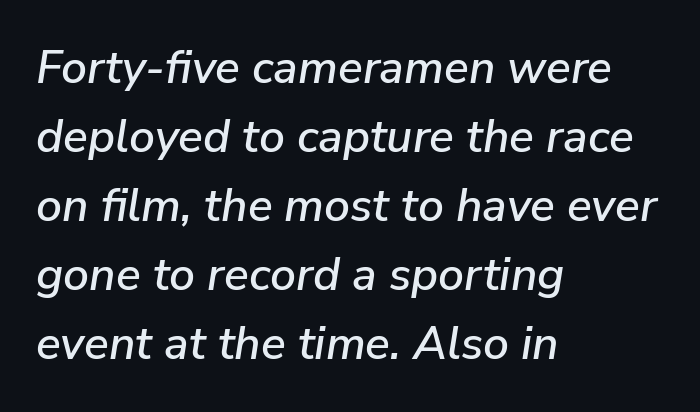
{"italic": "yes", "lean": "right", "slant_degrees": 9, "width": "normal", "stroke_contrast": "low", "x_height": "medium", "monospaced": "no", "underline": "no", "align": "left", "line_spacing": "normal", "line_spacing_ratio": 1.5, "letter_spacing": "normal", "letter_spacing_em": 0.0, "glyph_px": 46}
